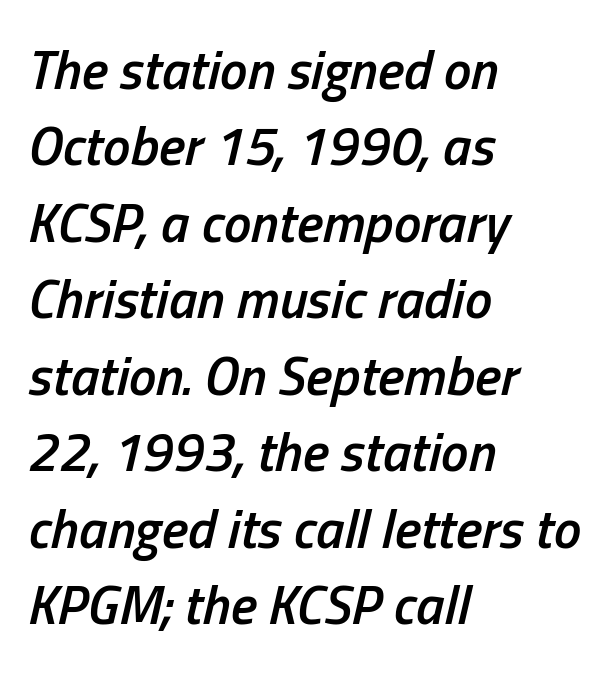
{"italic": "yes", "lean": "right", "slant_degrees": 13, "bold": "semi", "weight": "semibold", "width": "condensed", "stroke_contrast": "low", "x_height": "medium", "monospaced": "no", "underline": "no", "align": "left", "line_spacing": "normal", "line_spacing_ratio": 1.39, "letter_spacing": "normal", "letter_spacing_em": 0.0, "glyph_px": 55}
